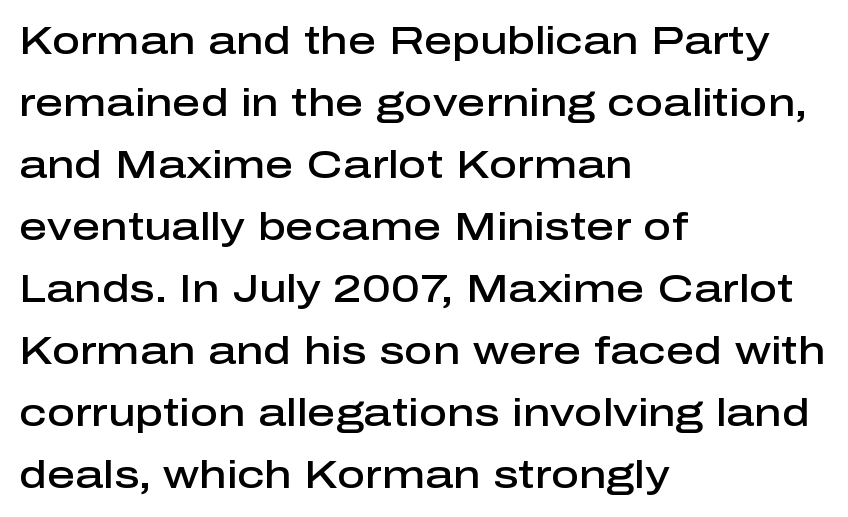
Q: Is the text bold? A: Semi-bold.
Q: Is the text italic (slanted)? A: No, it is upright.
Q: Is the typeface a serif or a sans-serif typeface? A: Sans-serif.
Q: Is the text underlined? A: No.
Q: How is the paragraph aligned? A: Left-aligned.
Q: Is the spacing between letters normal or unusually wide? A: Normal.
Q: Is the spacing between lines tight, normal or loose? A: Normal.
Q: Width (condensed, normal, or wide)? A: Normal.
Q: Stroke contrast? A: Low.
Q: x-height? A: Medium.
Q: Monospaced? A: No.
